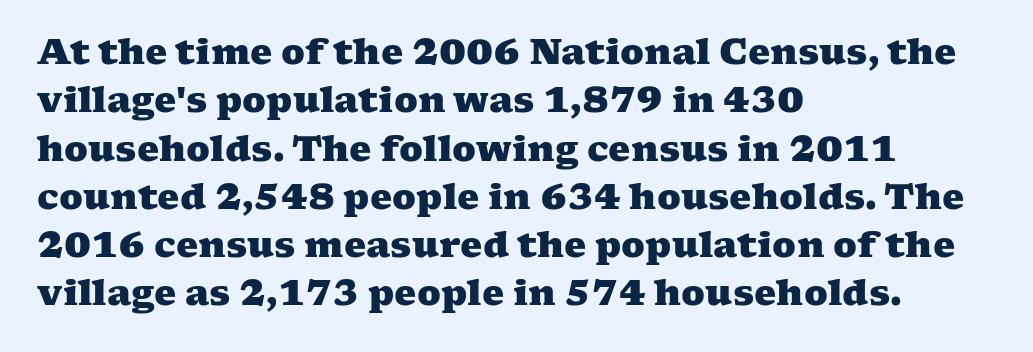
Summary of vertical rhythm: regular, with standard interline spacing. The passage shown is typed in a proportional face where columns would drift. If you drew a ruler down the left edge, every line would touch it. The sample has been set heavy, in full bold.
